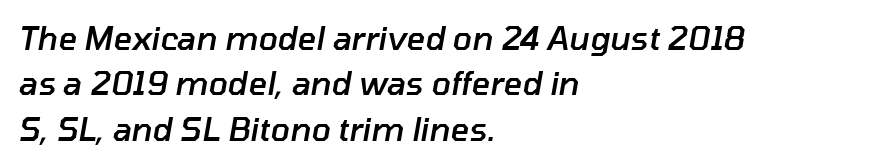
{"italic": "yes", "lean": "right", "slant_degrees": 10, "bold": "semi", "weight": "semibold", "width": "normal", "stroke_contrast": "low", "x_height": "medium", "monospaced": "no", "underline": "no", "align": "left", "line_spacing": "normal", "line_spacing_ratio": 1.42, "letter_spacing": "normal", "letter_spacing_em": 0.0, "glyph_px": 32}
